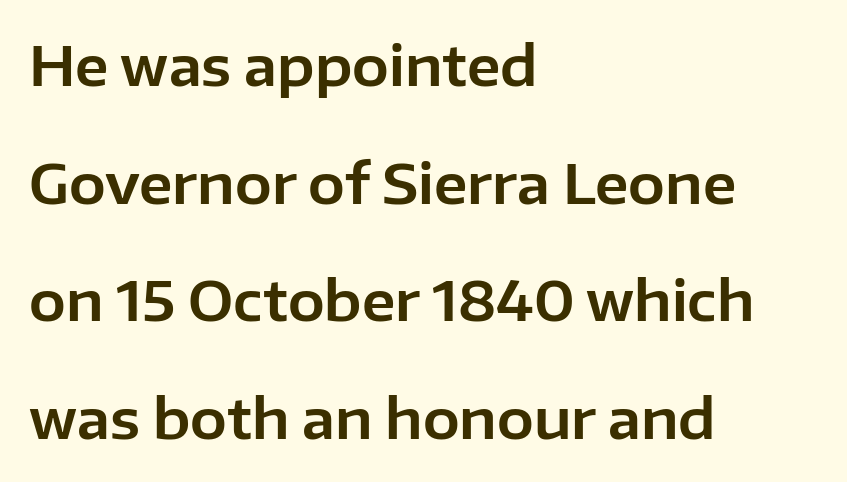
The image shows 55 px sans-serif type, upright; set left-aligned, loose line spacing (2.14x), normal letter spacing, not underlined; low stroke contrast and a medium x-height.
